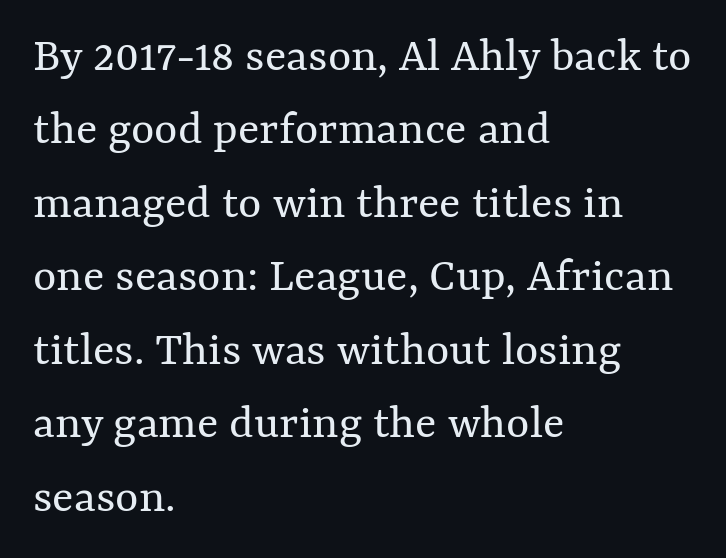
{"italic": "no", "bold": "no", "weight": "regular", "width": "normal", "stroke_contrast": "medium", "x_height": "medium", "monospaced": "no", "underline": "no", "align": "left", "line_spacing": "normal", "line_spacing_ratio": 1.47, "letter_spacing": "normal", "letter_spacing_em": 0.0, "glyph_px": 50}
